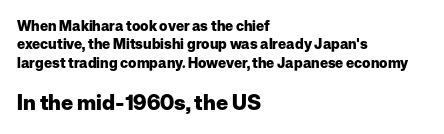
Line spacing here is normal. Words appear dense and cohesive because spacing is normal. When letters stand straight like this, we call the style roman or upright. Clear beneath every line of the passage.
